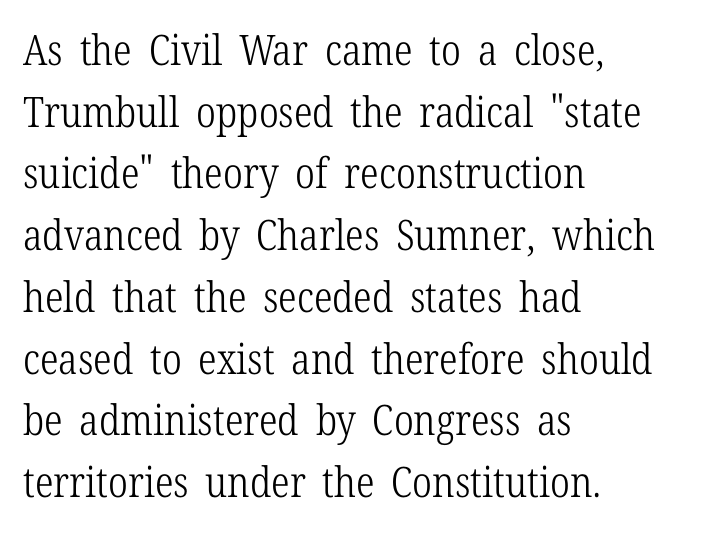
The image shows 42 px light, condensed serif type, upright; set left-aligned, normal line spacing (1.47x), normal letter spacing, not underlined; low stroke contrast and a medium x-height.
